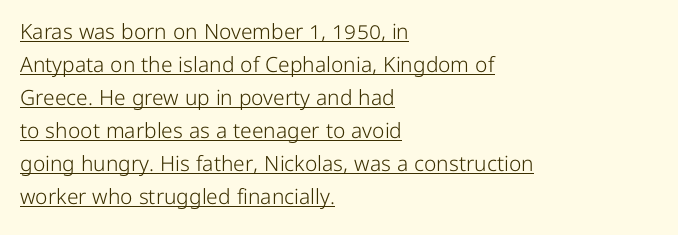
Vertical stems look standard width or narrower in stroke. The axis of the letterforms is exactly vertical. Is there an underline? Yes — a line sits under the letters. The space between consecutive lines is moderate. These lines keep a tight, regular rhythm from letter to letter.
